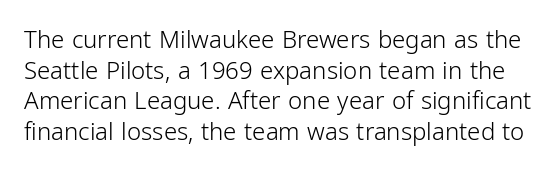
{"italic": "no", "bold": "no", "underline": "no", "line_spacing": "normal", "line_spacing_ratio": 1.28, "letter_spacing": "normal", "letter_spacing_em": 0.0, "glyph_px": 24}
